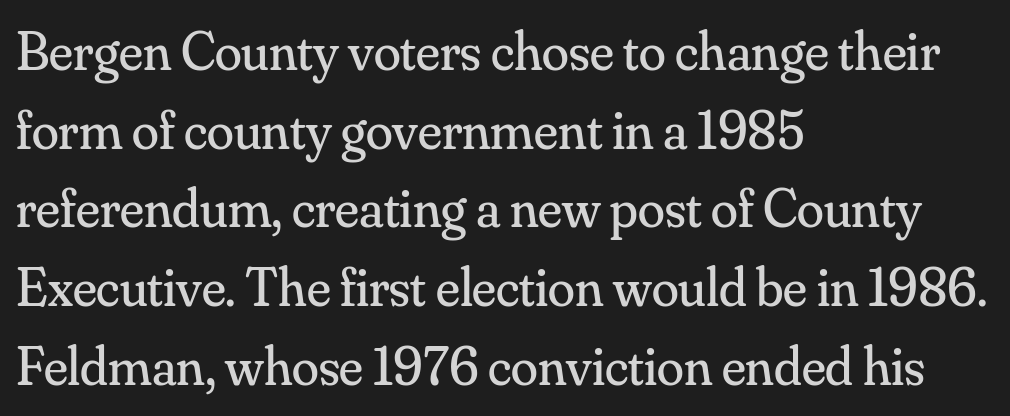
Does extra space separate the letters? No, they use regular spacing. Designer's note — italics off, roman on. Regarding leading, the lines here are spaced in the standard way. Rule under the text: the space is simply empty.
